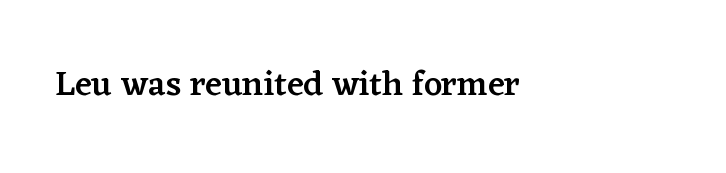
{"serif": "yes", "italic": "no", "bold": "semi", "weight": "semibold", "width": "normal", "stroke_contrast": "low", "x_height": "medium", "monospaced": "no", "underline": "no", "letter_spacing": "normal", "letter_spacing_em": 0.0, "glyph_px": 35}
